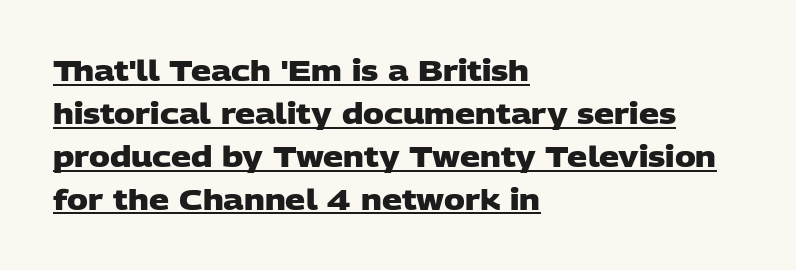
The image shows 28 px heavy, wide sans-serif type; set left-aligned, normal line spacing (1.53x), normal letter spacing, underlined; low stroke contrast and a large x-height.
